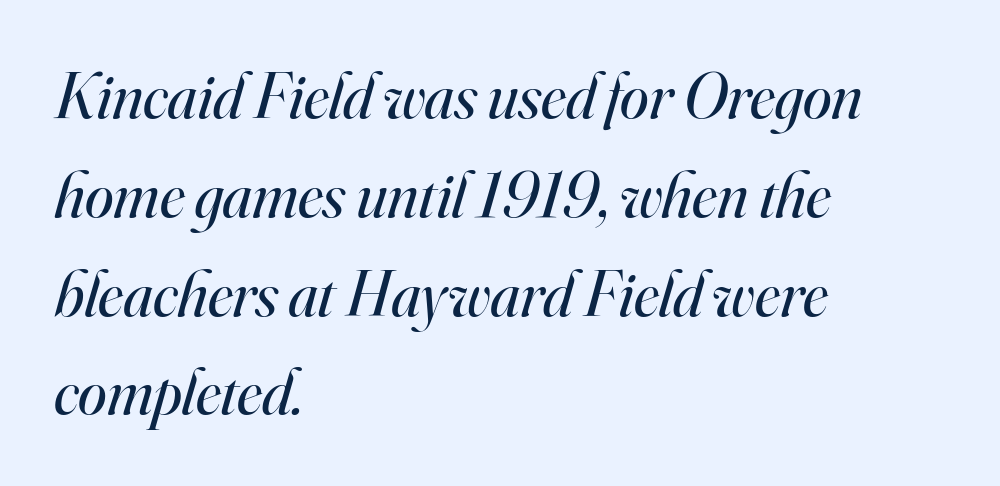
{"serif": "yes", "italic": "yes", "lean": "right", "slant_degrees": 16, "bold": "no", "weight": "regular", "width": "normal", "stroke_contrast": "high", "x_height": "small", "monospaced": "no", "underline": "no", "align": "left", "line_spacing": "normal", "line_spacing_ratio": 1.52, "letter_spacing": "normal", "letter_spacing_em": 0.0, "glyph_px": 65}
